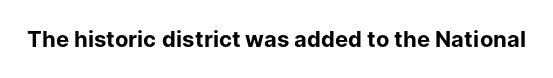
Short note: letters normally spaced. Words float on clear page, feet unadorned. The letters stand upright; this is a roman face. Heavy, bold letterforms.
